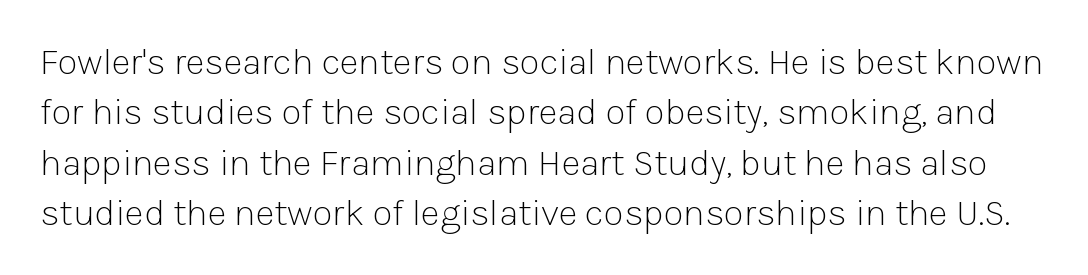
This sample has the flowing, uneven cadence of proportional lettering. Grotesque or geometric, the face here clearly has no serifs. On a weight scale, this lands at 450 or below. The area under the type is left untouched. Notice how the stems are strictly vertical — no italics here. Is the letter spacing exaggerated? No — it looks like the ordinary default.
